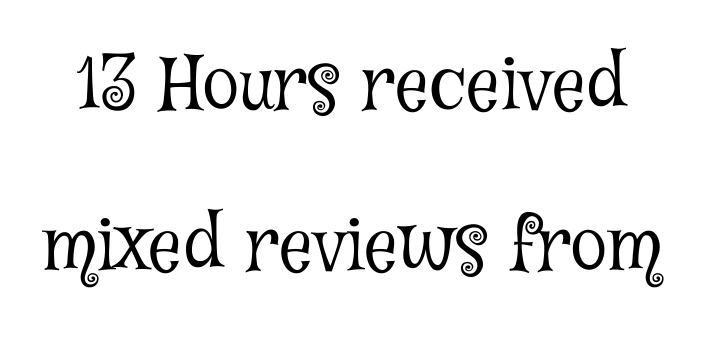
The image shows 74 px light, condensed serif type, upright; set loose line spacing (2.18x), normal letter spacing, not underlined; low stroke contrast and a medium x-height.
